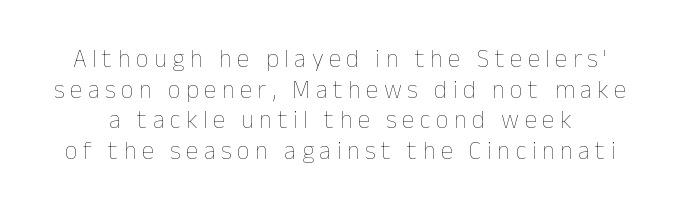
{"italic": "no", "bold": "no", "underline": "no", "line_spacing_ratio": 1.23, "letter_spacing": "wide", "letter_spacing_em": 0.22, "glyph_px": 25}
